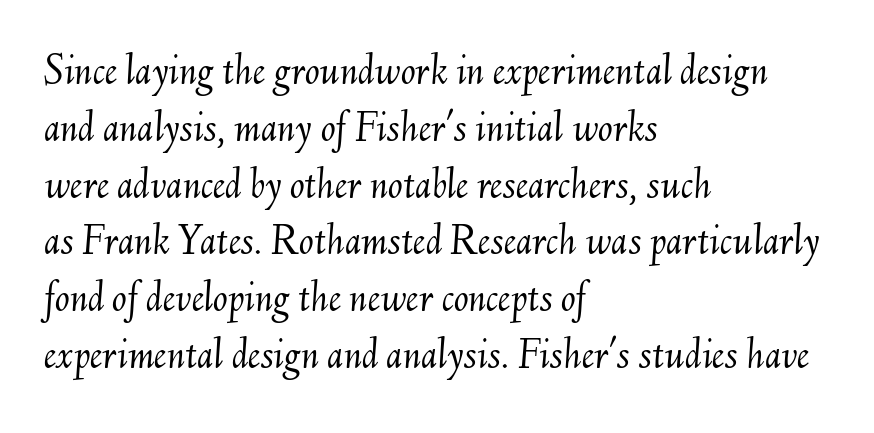
Q: Is the text bold? A: No.
Q: Is the text italic (slanted)? A: Yes, it leans right by about 6 degrees.
Q: Is the text underlined? A: No.
Q: How is the paragraph aligned? A: Left-aligned.
Q: Is the spacing between letters normal or unusually wide? A: Normal.
Q: Is the spacing between lines tight, normal or loose? A: Normal.
Q: Width (condensed, normal, or wide)? A: Normal.
Q: Stroke contrast? A: Medium.
Q: x-height? A: Small.
Q: Monospaced? A: No.
